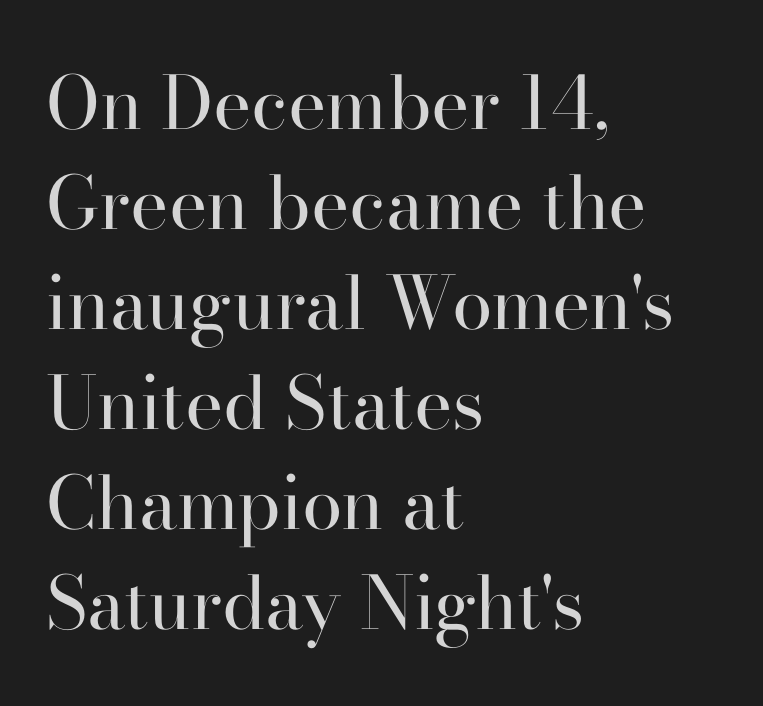
{"serif": "yes", "italic": "no", "bold": "no", "weight": "regular", "width": "normal", "stroke_contrast": "high", "x_height": "small", "monospaced": "no", "underline": "no", "align": "left", "line_spacing": "normal", "line_spacing_ratio": 1.37, "letter_spacing": "normal", "letter_spacing_em": 0.0, "glyph_px": 73}
